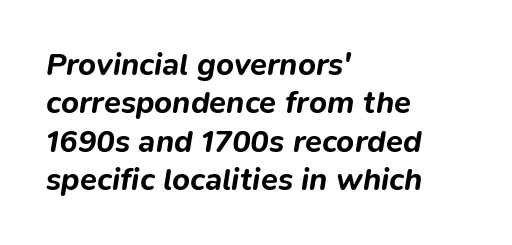
How heavy is the stroke? Heavy — this is a bold. This rendering uses left alignment, leaving the right contour irregular. The baseline area is clear. Spacing verdict: proportional, widths tailored to each character. This sample uses plain, unmodified letter spacing. Is the type slanted? Yes — the strokes lean at a clear angle.
